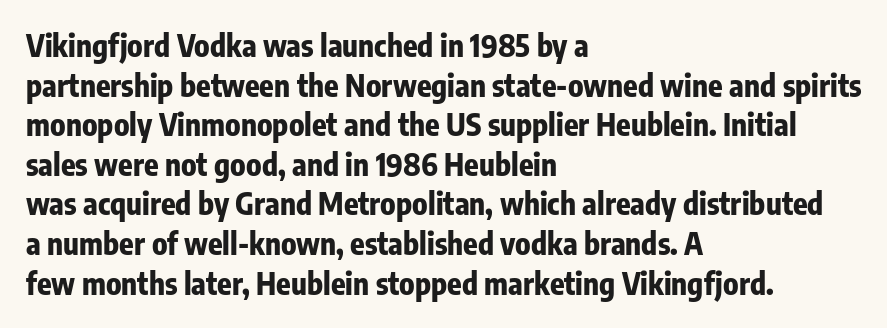
The image shows 30 px bold, condensed sans-serif type, upright; set left-aligned, normal line spacing (1.32x), normal letter spacing, not underlined; low stroke contrast and a medium x-height.
